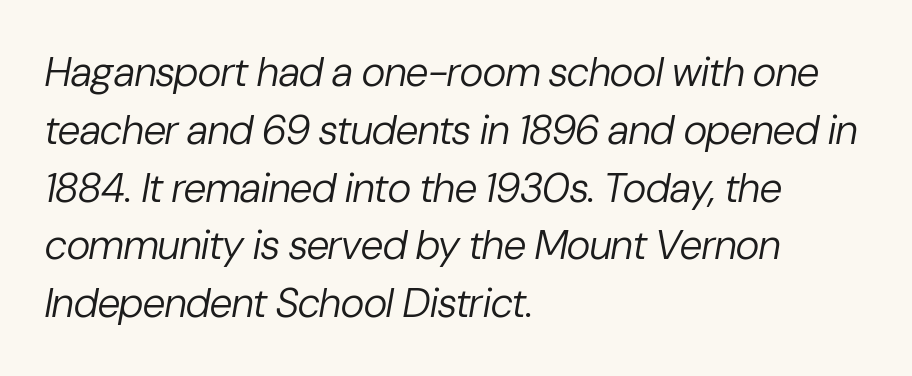
{"italic": "yes", "lean": "right", "slant_degrees": 10, "bold": "no", "weight": "regular", "width": "normal", "stroke_contrast": "low", "x_height": "medium", "monospaced": "no", "underline": "no", "align": "left", "line_spacing": "normal", "line_spacing_ratio": 1.41, "letter_spacing": "normal", "letter_spacing_em": 0.0, "glyph_px": 41}
